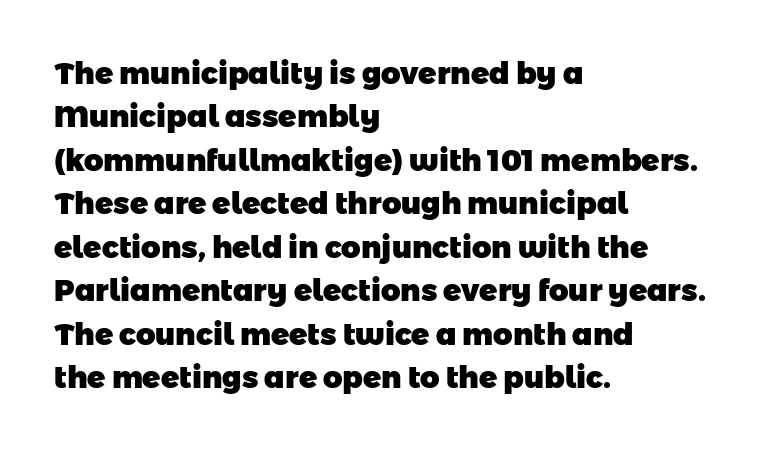
The image shows 30 px heavy sans-serif type; set left-aligned, normal line spacing (1.45x), normal letter spacing, not underlined; low stroke contrast and a medium x-height.
